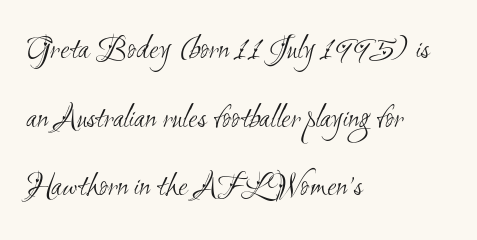
The image shows 34 px light, condensed sans-serif type; set left-aligned, loose line spacing (2.02x), normal letter spacing, not underlined; medium stroke contrast and a small x-height.
